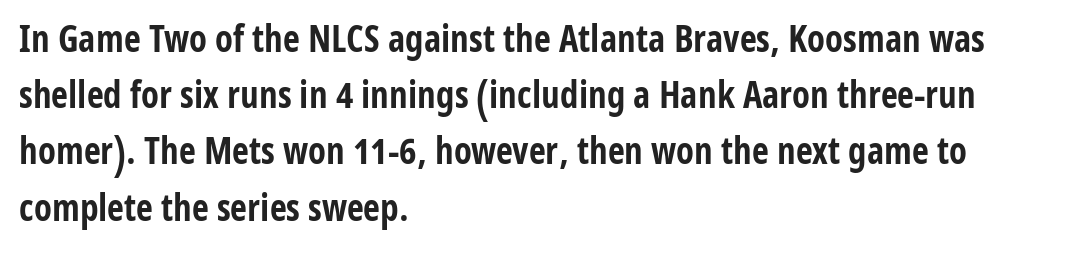
Q: Is the text bold? A: Yes.
Q: Is the text italic (slanted)? A: No, it is upright.
Q: Is the typeface a serif or a sans-serif typeface? A: Sans-serif.
Q: Is the text underlined? A: No.
Q: How is the paragraph aligned? A: Left-aligned.
Q: Is the spacing between letters normal or unusually wide? A: Normal.
Q: Is the spacing between lines tight, normal or loose? A: Normal.
Q: Width (condensed, normal, or wide)? A: Condensed.
Q: Stroke contrast? A: Low.
Q: x-height? A: Medium.
Q: Monospaced? A: No.
